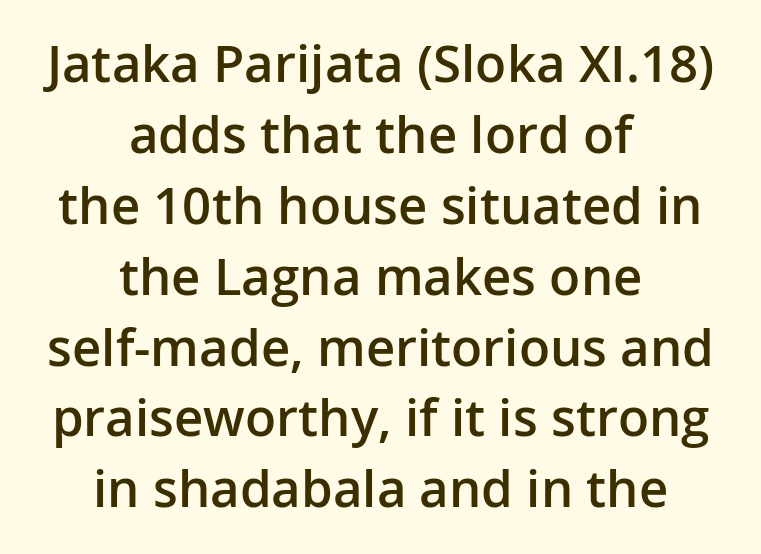
{"serif": "no", "italic": "no", "bold": "semi", "weight": "semibold", "width": "normal", "stroke_contrast": "low", "x_height": "medium", "monospaced": "no", "underline": "no", "align": "center", "line_spacing": "normal", "line_spacing_ratio": 1.39, "letter_spacing": "normal", "letter_spacing_em": 0.0, "glyph_px": 51}
